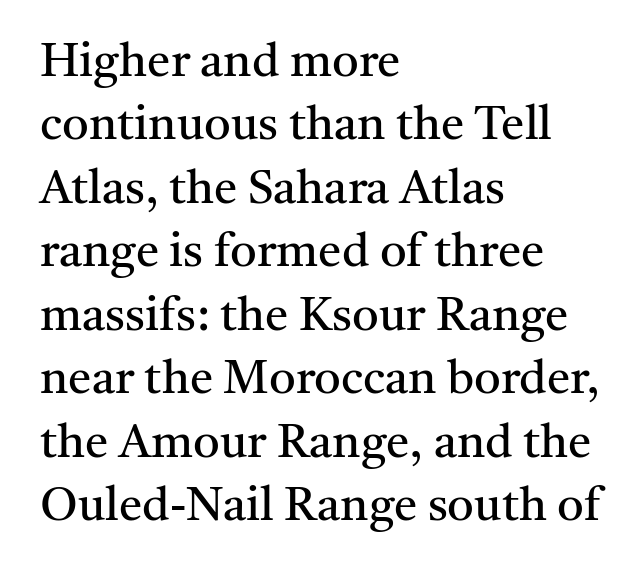
This sample uses a serif face. Heft: none added — not bold. Normally led — the rows are evenly, conventionally spaced. The line texture is even and compact thanks to regular tracking. Which margin do the lines hug? The left one — the right edge is uneven. This sample has the flowing, uneven cadence of proportional lettering.
